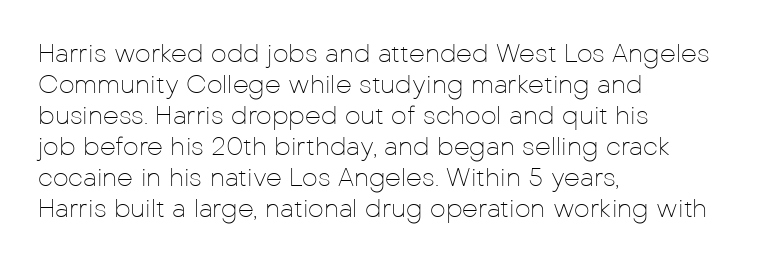
Q: Is the text bold? A: No.
Q: Is the text italic (slanted)? A: No, it is upright.
Q: Is the text underlined? A: No.
Q: How is the paragraph aligned? A: Left-aligned.
Q: Is the spacing between letters normal or unusually wide? A: Normal.
